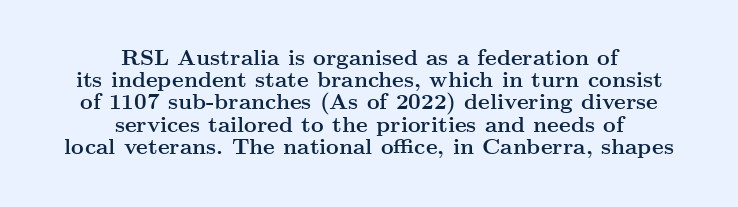
The image shows 22 px bold type, upright; set centered, tight line spacing (1.01x), normal letter spacing, not underlined.
